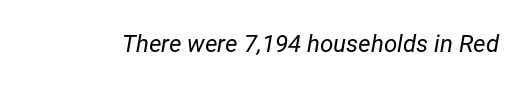
Q: Is the text bold? A: No.
Q: Is the text italic (slanted)? A: Yes, it leans right by about 12 degrees.
Q: Is the text underlined? A: No.
Q: Is the spacing between letters normal or unusually wide? A: Normal.
